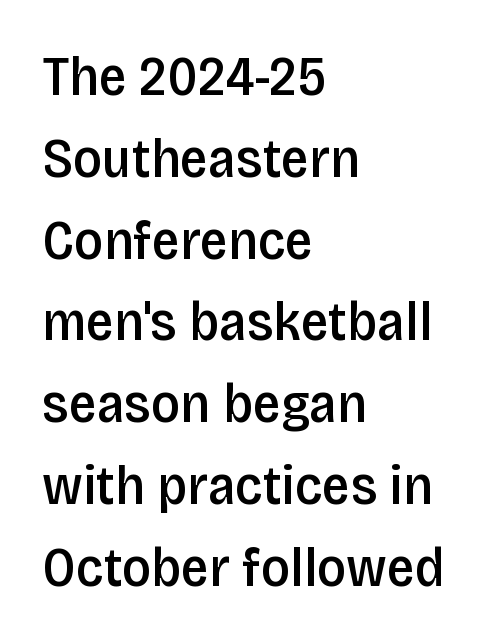
Q: Is the text bold? A: Semi-bold.
Q: Is the text italic (slanted)? A: No, it is upright.
Q: Is the typeface a serif or a sans-serif typeface? A: Sans-serif.
Q: Is the text underlined? A: No.
Q: How is the paragraph aligned? A: Left-aligned.
Q: Is the spacing between letters normal or unusually wide? A: Normal.
Q: Is the spacing between lines tight, normal or loose? A: Normal.
Q: Width (condensed, normal, or wide)? A: Condensed.
Q: Stroke contrast? A: Low.
Q: x-height? A: Large.
Q: Monospaced? A: No.
